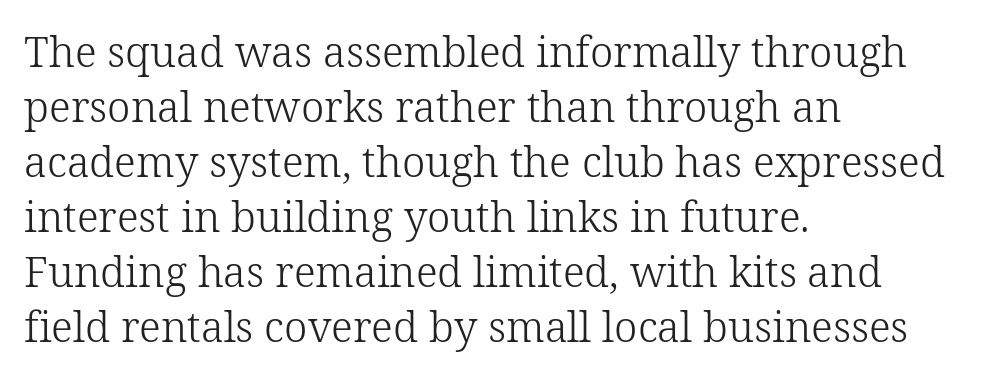
Q: Is the text bold? A: No.
Q: Is the text italic (slanted)? A: No, it is upright.
Q: Is the typeface a serif or a sans-serif typeface? A: Serif.
Q: Is the text underlined? A: No.
Q: How is the paragraph aligned? A: Left-aligned.
Q: Is the spacing between letters normal or unusually wide? A: Normal.
Q: Is the spacing between lines tight, normal or loose? A: Normal.
Q: Width (condensed, normal, or wide)? A: Normal.
Q: Stroke contrast? A: Low.
Q: x-height? A: Medium.
Q: Monospaced? A: No.
